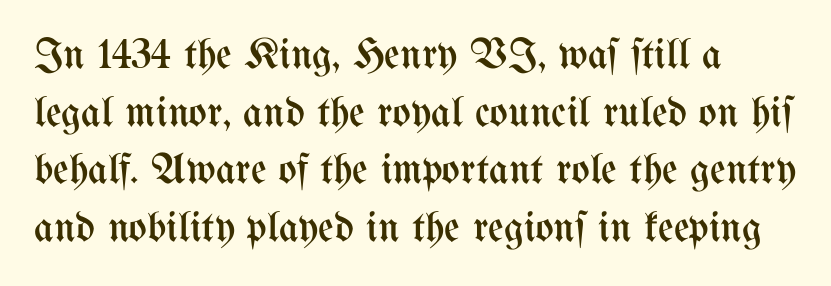
The image shows 43 px regular-weight, condensed type, upright; set normal line spacing (1.34x), normal letter spacing, not underlined; medium stroke contrast and a medium x-height.
